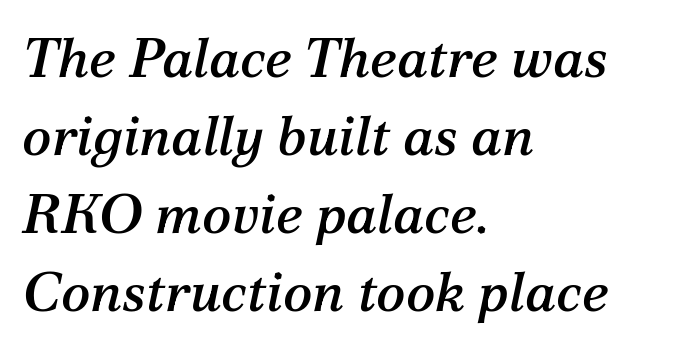
Q: Is the text italic (slanted)? A: Yes, it leans right by about 12 degrees.
Q: Is the typeface a serif or a sans-serif typeface? A: Serif.
Q: Is the text underlined? A: No.
Q: How is the paragraph aligned? A: Left-aligned.
Q: Is the spacing between letters normal or unusually wide? A: Normal.
Q: Is the spacing between lines tight, normal or loose? A: Normal.
Q: Width (condensed, normal, or wide)? A: Normal.
Q: Stroke contrast? A: Medium.
Q: x-height? A: Medium.
Q: Monospaced? A: No.
